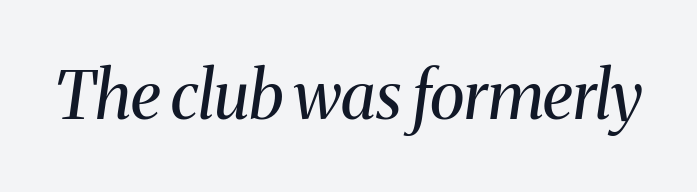
{"serif": "yes", "italic": "yes", "lean": "right", "slant_degrees": 8, "bold": "no", "weight": "regular", "width": "normal", "stroke_contrast": "medium", "x_height": "medium", "monospaced": "no", "underline": "no", "letter_spacing": "normal", "letter_spacing_em": 0.0, "glyph_px": 66}
